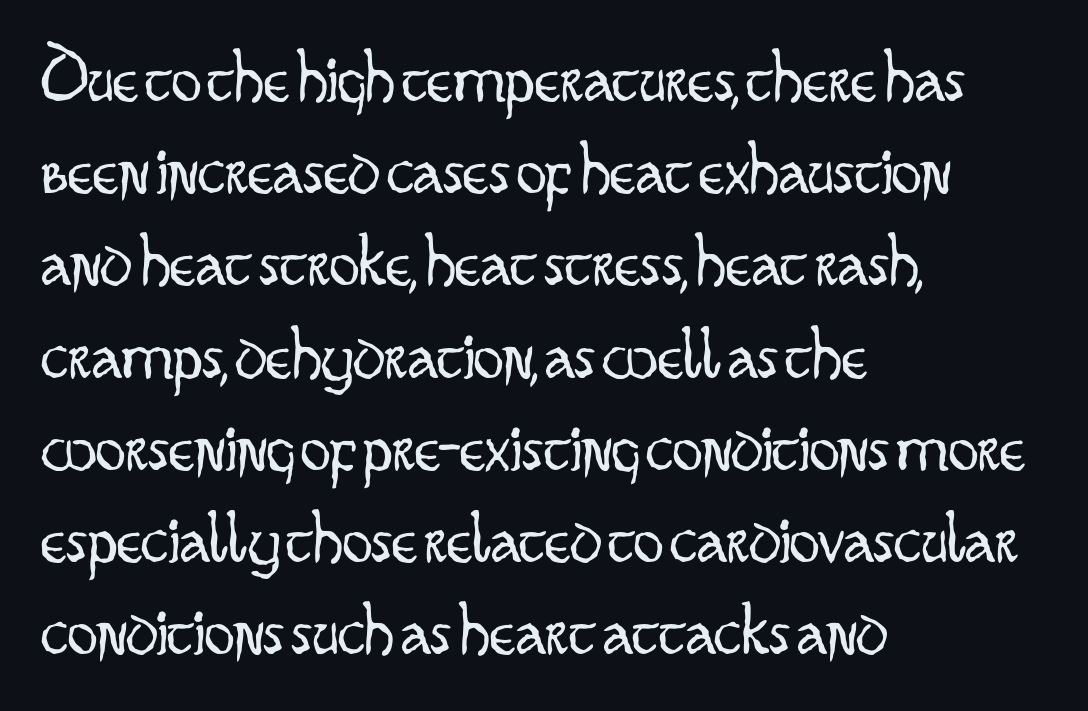
{"serif": "no", "italic": "no", "bold": "no", "weight": "light", "width": "condensed", "stroke_contrast": "low", "x_height": "small", "monospaced": "no", "underline": "no", "align": "left", "line_spacing_ratio": 1.23, "letter_spacing": "normal", "letter_spacing_em": 0.0, "glyph_px": 75}
